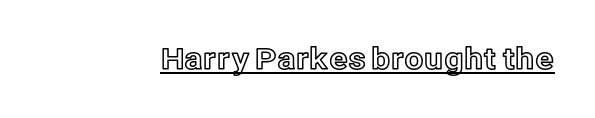
Q: Is the text italic (slanted)? A: No, it is upright.
Q: Is the text underlined? A: Yes.
Q: Is the spacing between letters normal or unusually wide? A: Normal.
Q: Width (condensed, normal, or wide)? A: Normal.
Q: x-height? A: Medium.
Q: Monospaced? A: No.
